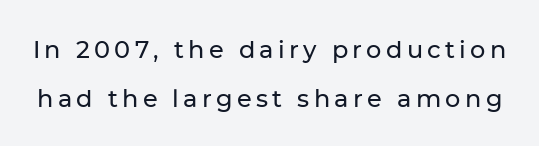
A great deal of white space separates one row of letters from the next. Notice how the stems are strictly vertical — no italics here. Anything drawn beneath the words? Only blank space.
